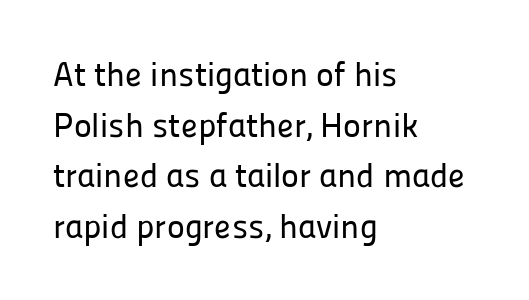
{"serif": "no", "italic": "no", "width": "normal", "stroke_contrast": "low", "x_height": "medium", "monospaced": "no", "underline": "no", "align": "left", "line_spacing": "normal", "line_spacing_ratio": 1.49, "letter_spacing": "normal", "letter_spacing_em": 0.0, "glyph_px": 34}
